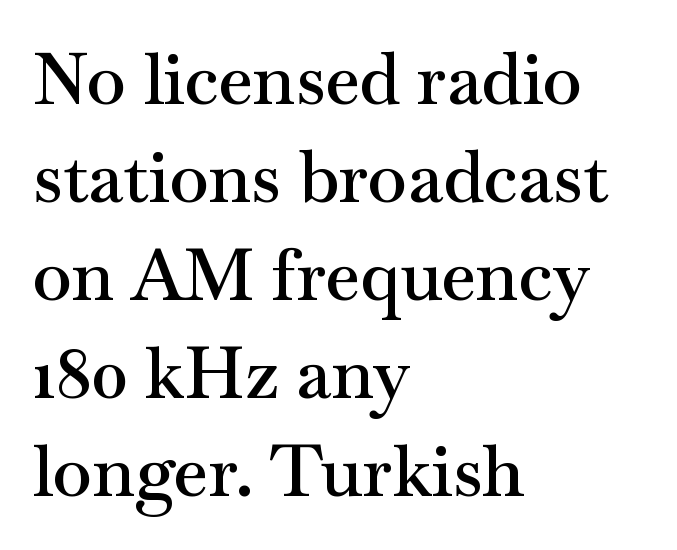
Q: Is the text bold? A: Semi-bold.
Q: Is the text italic (slanted)? A: No, it is upright.
Q: Is the typeface a serif or a sans-serif typeface? A: Serif.
Q: Is the text underlined? A: No.
Q: How is the paragraph aligned? A: Left-aligned.
Q: Is the spacing between letters normal or unusually wide? A: Normal.
Q: Is the spacing between lines tight, normal or loose? A: Normal.
Q: Width (condensed, normal, or wide)? A: Wide.
Q: Stroke contrast? A: Medium.
Q: x-height? A: Small.
Q: Monospaced? A: No.
